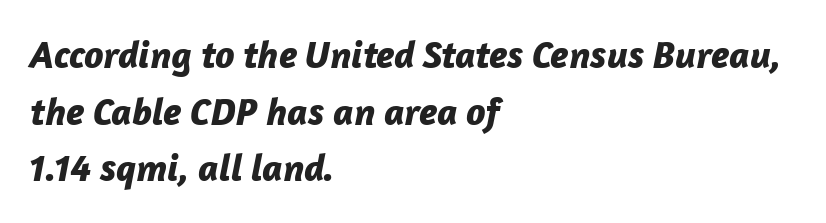
Line beginnings align vertically; line endings do not. This sample uses plain, unmodified letter spacing. This is oblique type, the kind used for emphasis or titles. The face used here is proportionally spaced, like ordinary book or web type. Strokes here are thick enough to call this a true bold.
